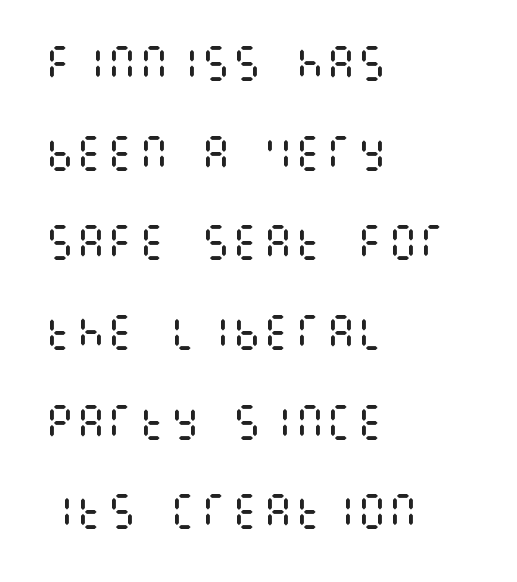
Stroke mass is kept to a normal reading level or below. Is there much room between lines? Yes — plenty of vertical air separates them. The ragged edge is on the right, which tells us the setting is flush left. This rendering leaves character spacing at its baseline value. If you drew a line through each stem, it would be perfectly vertical. The passage shown is not underscored anywhere.
